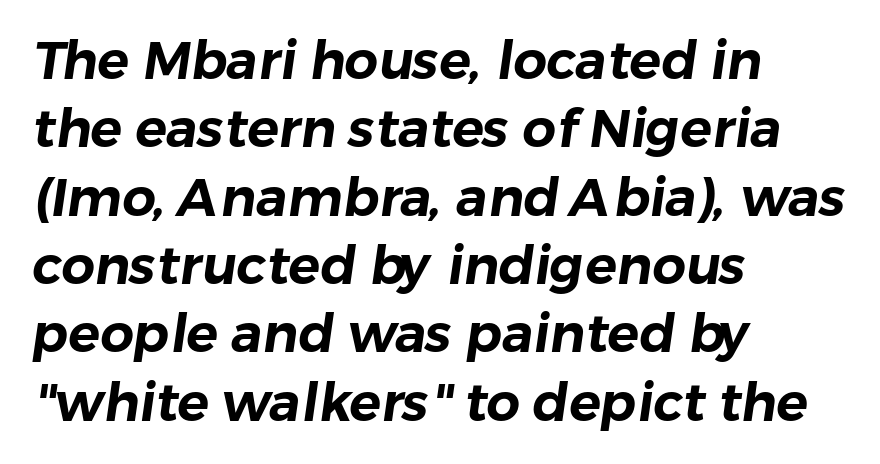
The image shows 53 px sans-serif type; set left-aligned, normal line spacing (1.29x), normal letter spacing, not underlined; low stroke contrast and a medium x-height.
